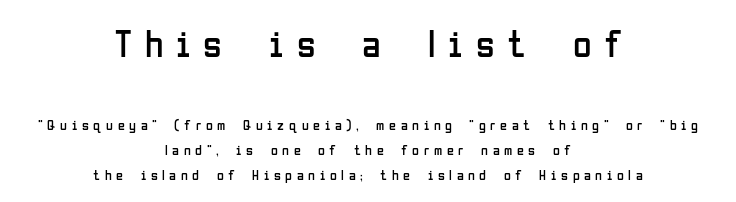
{"serif": "no", "italic": "no", "bold": "no", "weight": "regular", "width": "condensed", "stroke_contrast": "low", "x_height": "medium", "monospaced": "no", "underline": "no", "align": "center", "line_spacing_ratio": 1.76, "letter_spacing": "wide", "letter_spacing_em": 0.33, "larger_block": "first", "size_ratio": 2.71, "glyph_px": 38}
